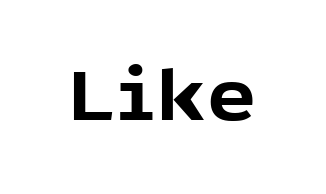
The image shows 69 px bold sans-serif type, upright; set normal letter spacing, not underlined; a medium x-height.
